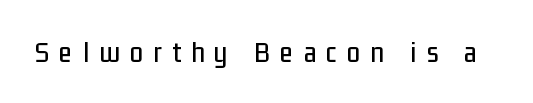
Q: Is the text italic (slanted)? A: No, it is upright.
Q: Is the typeface a serif or a sans-serif typeface? A: Sans-serif.
Q: Is the text underlined? A: No.
Q: Is the spacing between letters normal or unusually wide? A: Unusually wide.
Q: Width (condensed, normal, or wide)? A: Condensed.
Q: Stroke contrast? A: Low.
Q: x-height? A: Medium.
Q: Monospaced? A: No.
